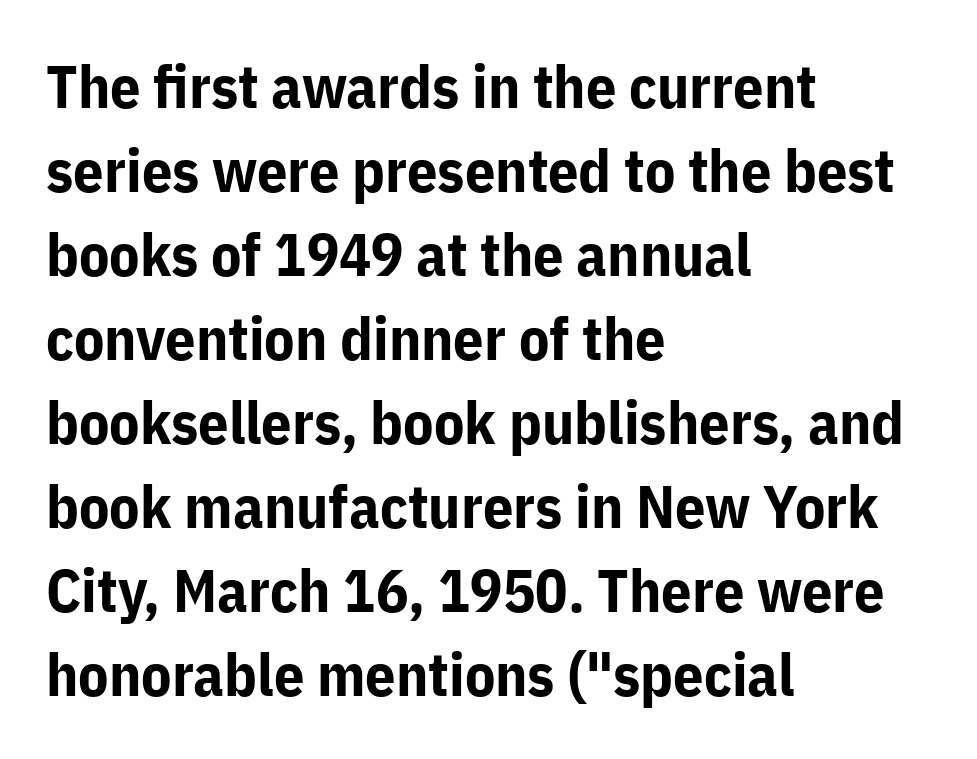
Think of a printed novel: that variable character pitch is what you see here. Horizontally, the lines are justified to the leading edge only. To sum up the face: it is a sans, with no serifs. The area under the type is left untouched.
